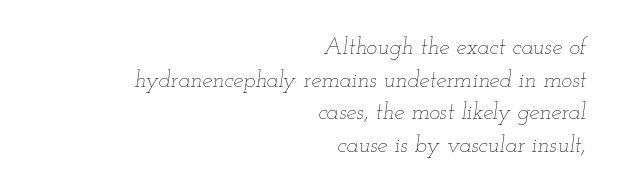
The image shows 23 px text type, italic (leaning right); set right-aligned, normal line spacing (1.42x), normal letter spacing, not underlined.
